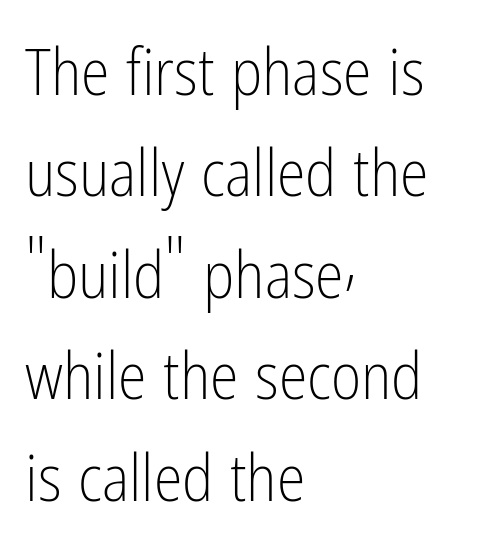
The image shows 65 px light, condensed sans-serif type, upright; set left-aligned, normal line spacing (1.56x), normal letter spacing, not underlined; low stroke contrast and a medium x-height.
